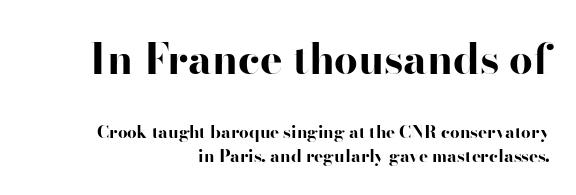
Q: Is the text bold? A: Yes.
Q: Is the text italic (slanted)? A: No, it is upright.
Q: Is the typeface a serif or a sans-serif typeface? A: Sans-serif.
Q: Is the text underlined? A: No.
Q: How is the paragraph aligned? A: Right-aligned.
Q: Is the spacing between letters normal or unusually wide? A: Normal.
Q: Is the spacing between lines tight, normal or loose? A: Normal.
Q: Which block of text is set in a larger size, the first (top) or the second (bottom)? A: The first (top) one.
Q: Width (condensed, normal, or wide)? A: Wide.
Q: Stroke contrast? A: High.
Q: x-height? A: Small.
Q: Monospaced? A: No.
